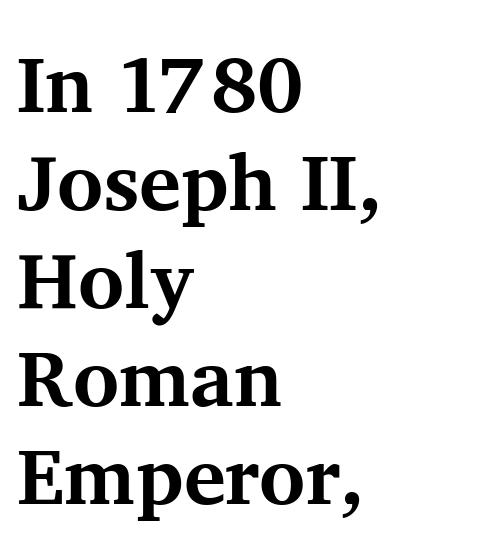
Leftover space on each line is placed entirely after the last word. The characters look thick and weighty, a clear bold. The words here are not underlined. The lettering holds an erect, upright posture throughout.
